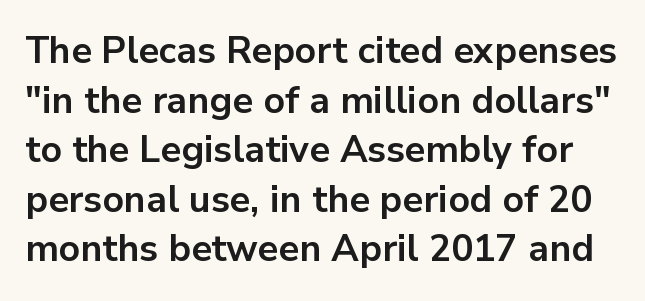
Q: Is the text bold? A: Yes.
Q: Is the text italic (slanted)? A: No, it is upright.
Q: Is the typeface a serif or a sans-serif typeface? A: Sans-serif.
Q: Is the text underlined? A: No.
Q: Is the spacing between letters normal or unusually wide? A: Normal.
Q: Is the spacing between lines tight, normal or loose? A: Normal.
Q: Width (condensed, normal, or wide)? A: Normal.
Q: Stroke contrast? A: Low.
Q: x-height? A: Medium.
Q: Monospaced? A: No.
